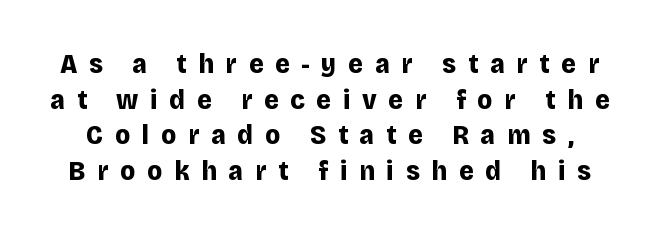
This rendering widens character spacing well past its baseline value. Baseline-to-baseline distance is the conventional proportion of letter height. The letters stand straight up with perfectly vertical stems. A dark, heavy texture on the line: the type is bold.
